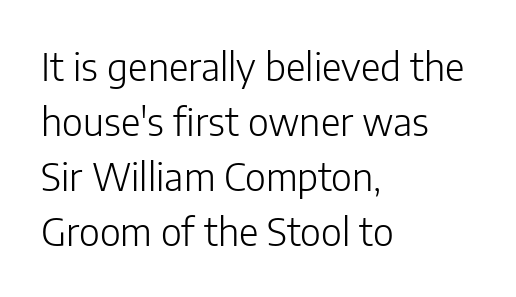
{"serif": "no", "italic": "no", "bold": "no", "weight": "light", "width": "normal", "stroke_contrast": "low", "x_height": "medium", "monospaced": "no", "underline": "no", "align": "left", "line_spacing": "normal", "line_spacing_ratio": 1.45, "letter_spacing": "normal", "letter_spacing_em": 0.0, "glyph_px": 38}
